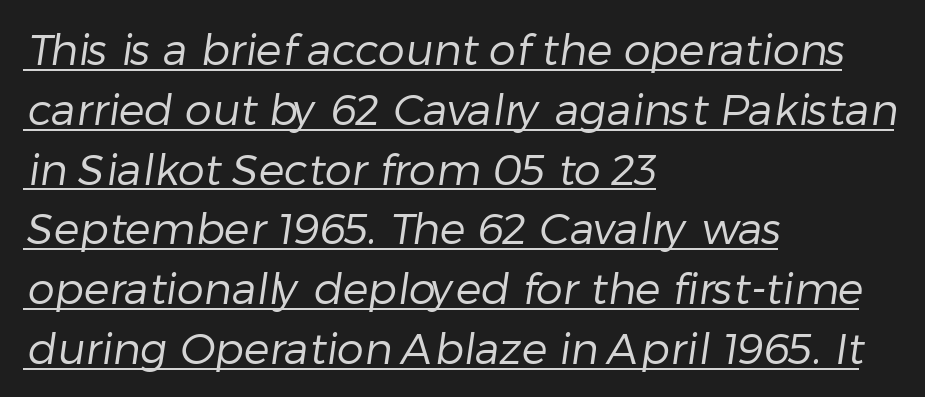
The image shows 43 px regular-weight sans-serif type; set left-aligned, normal line spacing (1.39x), normal letter spacing, underlined; low stroke contrast and a medium x-height.
